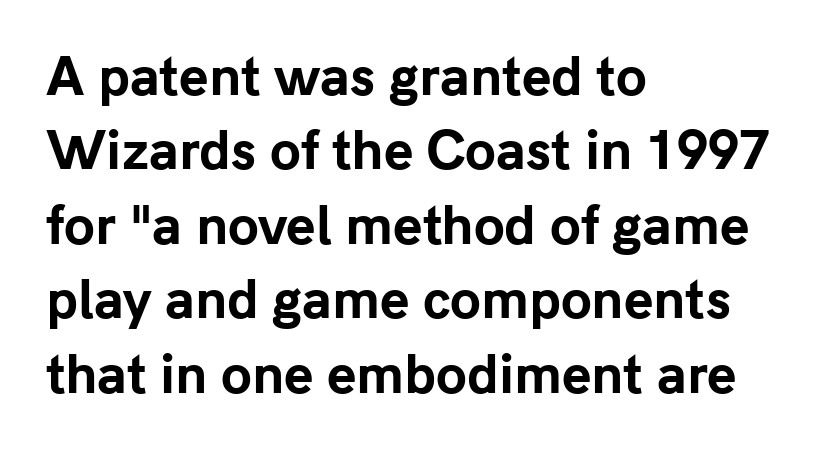
The image shows 50 px bold sans-serif type, upright; set left-aligned, normal line spacing (1.49x), normal letter spacing, not underlined; low stroke contrast and a medium x-height.
